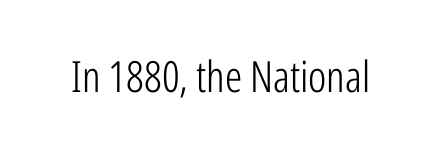
The image shows 43 px light, condensed sans-serif type, upright; set normal letter spacing, not underlined; low stroke contrast and a medium x-height.
